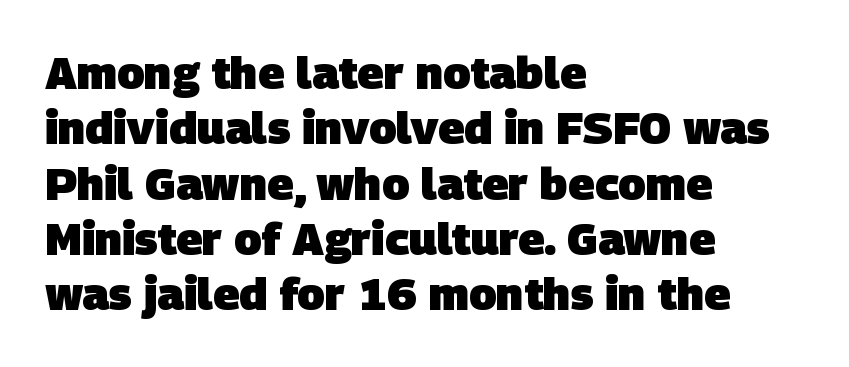
{"serif": "no", "bold": "yes", "weight": "heavy", "width": "normal", "stroke_contrast": "low", "x_height": "large", "monospaced": "no", "underline": "no", "align": "left", "line_spacing_ratio": 1.23, "letter_spacing": "normal", "letter_spacing_em": 0.0, "glyph_px": 45}
